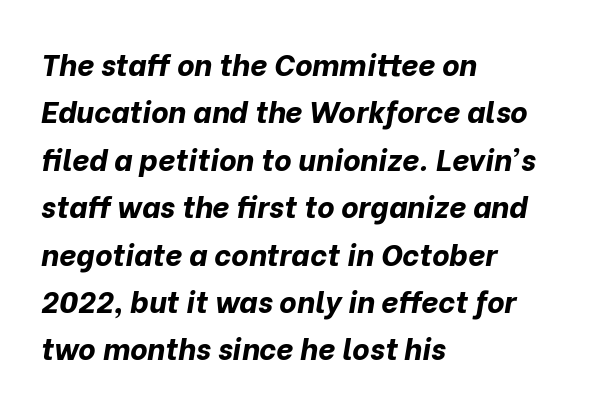
Words appear dense and cohesive because spacing is normal. Tall strokes in this sample are angled rather than plumb. Vertical spacing — default. Spacing verdict: proportional, widths tailored to each character. The space beneath each line is pristine and unruled. Each glyph is drawn with heavy, bold strokes.
